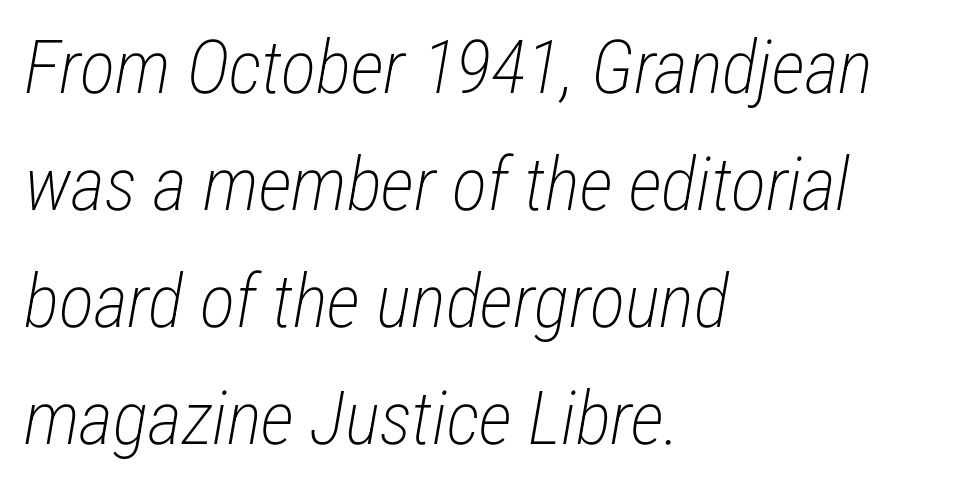
Q: Is the text bold? A: No.
Q: Is the text italic (slanted)? A: Yes, it leans right by about 12 degrees.
Q: Is the text underlined? A: No.
Q: How is the paragraph aligned? A: Left-aligned.
Q: Is the spacing between letters normal or unusually wide? A: Normal.
Q: Is the spacing between lines tight, normal or loose? A: Normal.
Q: Width (condensed, normal, or wide)? A: Condensed.
Q: Stroke contrast? A: Low.
Q: x-height? A: Medium.
Q: Monospaced? A: No.
